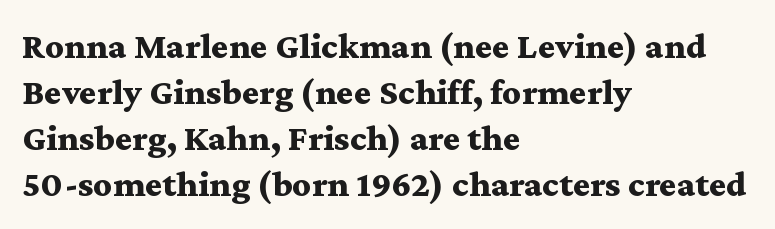
{"serif": "yes", "italic": "no", "bold": "yes", "weight": "bold", "width": "wide", "stroke_contrast": "medium", "x_height": "medium", "monospaced": "no", "underline": "no", "align": "left", "line_spacing_ratio": 1.24, "letter_spacing": "normal", "letter_spacing_em": 0.0, "glyph_px": 37}
